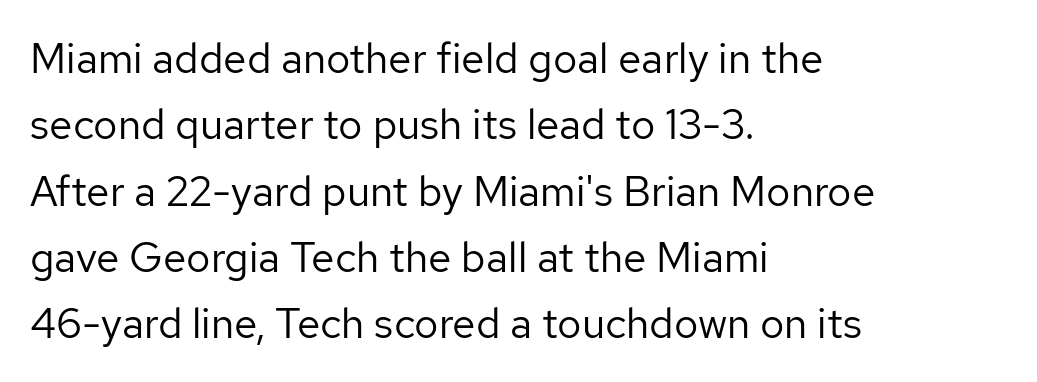
{"serif": "no", "italic": "no", "bold": "no", "weight": "regular", "width": "normal", "stroke_contrast": "low", "x_height": "medium", "monospaced": "no", "underline": "no", "align": "left", "line_spacing": "normal", "line_spacing_ratio": 1.58, "letter_spacing": "normal", "letter_spacing_em": 0.0, "glyph_px": 42}
